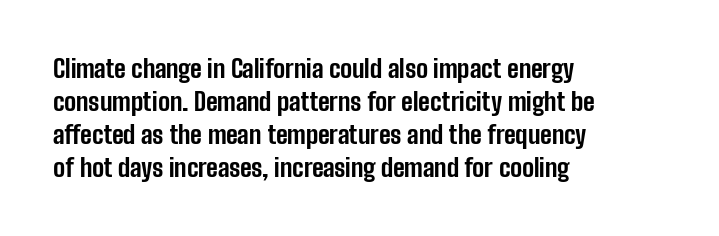
{"italic": "no", "bold": "yes", "underline": "no", "align": "left", "line_spacing": "normal", "line_spacing_ratio": 1.32, "letter_spacing": "normal", "letter_spacing_em": 0.0, "glyph_px": 25}
